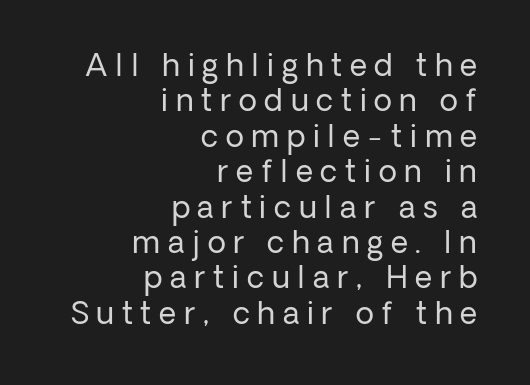
{"serif": "no", "italic": "no", "bold": "no", "weight": "regular", "width": "normal", "stroke_contrast": "low", "x_height": "medium", "monospaced": "no", "underline": "no", "align": "right", "line_spacing_ratio": 1.18, "letter_spacing": "wide", "letter_spacing_em": 0.26, "glyph_px": 30}
